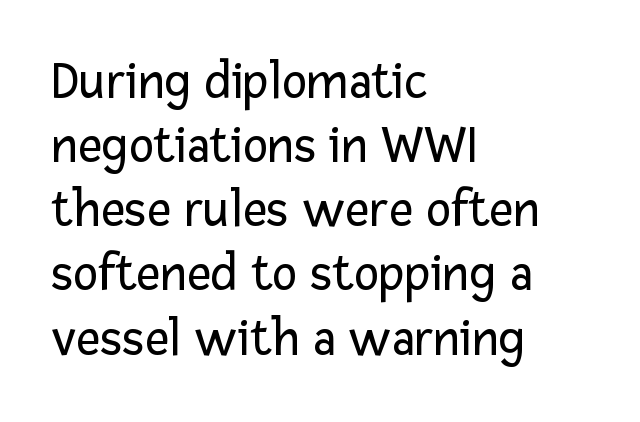
Line starts are locked; line ends wander. Examine the stroke ends and you'll find no serifs. Does extra space separate the letters? No, they use regular spacing. Compared with a typical body face, this is equally light or lighter still. Do the characters align in a grid? No, the font is proportional. Rendered with straight, roman letterforms.
